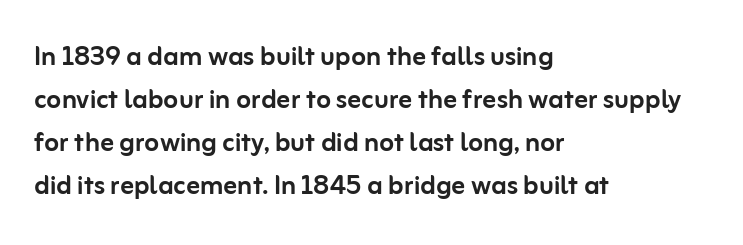
The strip under each line holds only bare page. No italicization has been applied; the sample stays upright. Leftover space on each line is placed entirely after the last word. The passage shown is typeset with a sans-serif family. Does the leading feel generous? No, just average. Character widths vary here, with narrow letters taking less room than wide ones.
